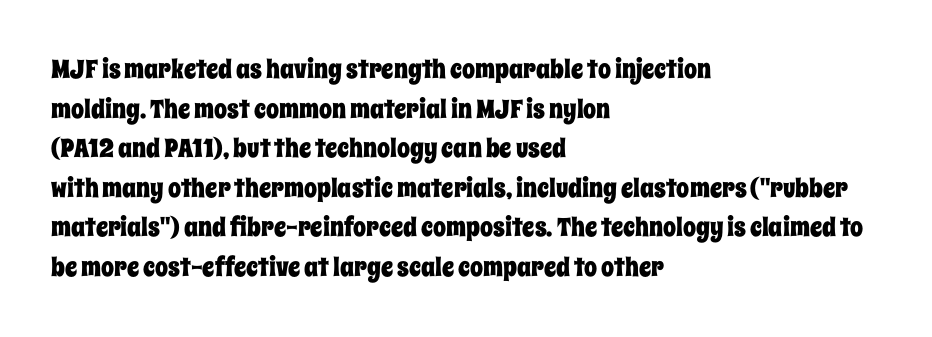
Q: Is the text italic (slanted)? A: No, it is upright.
Q: Is the text underlined? A: No.
Q: How is the paragraph aligned? A: Left-aligned.
Q: Is the spacing between letters normal or unusually wide? A: Normal.
Q: Is the spacing between lines tight, normal or loose? A: Normal.
